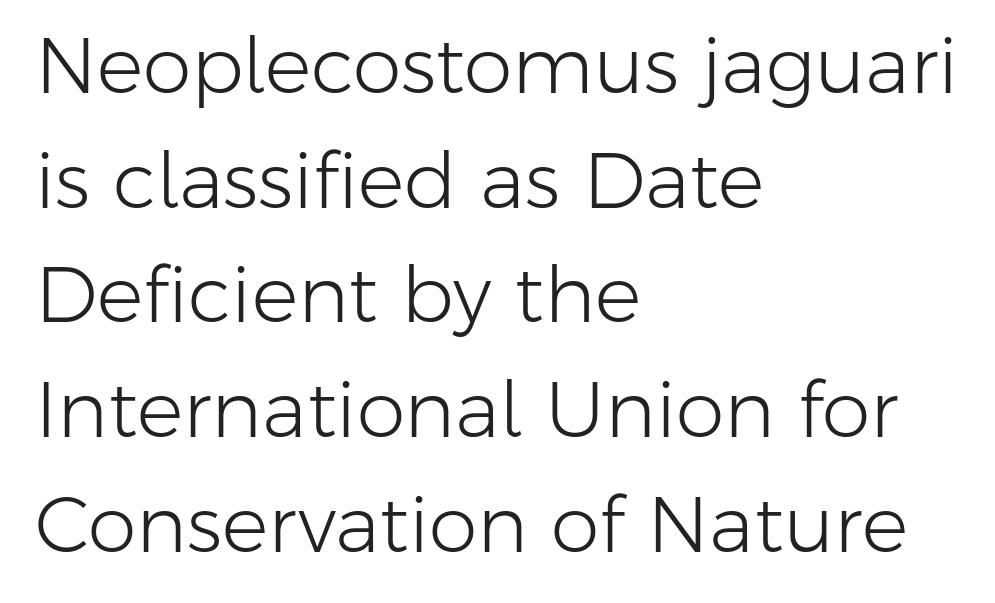
The image shows 78 px light sans-serif type, upright; set left-aligned, normal line spacing (1.47x), normal letter spacing, not underlined; low stroke contrast and a medium x-height.
